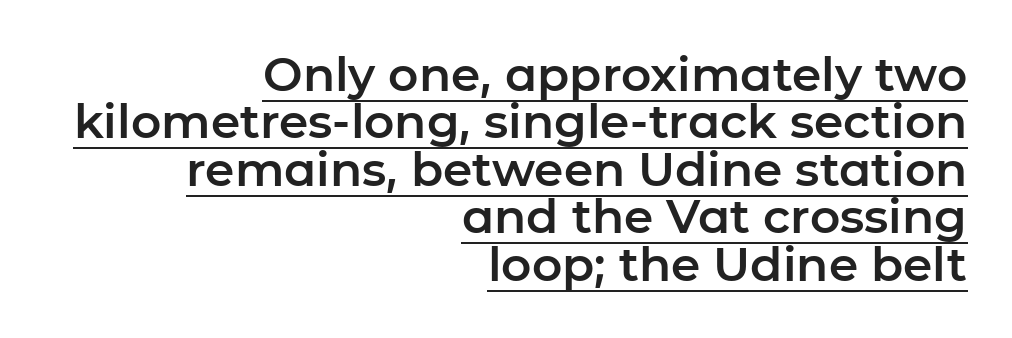
The image shows 47 px sans-serif type, upright; set right-aligned, tight line spacing (1.01x), normal letter spacing, underlined; low stroke contrast and a medium x-height.
